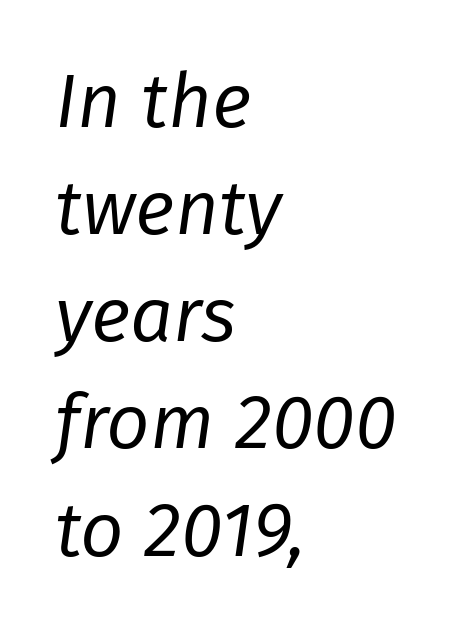
Q: Is the text bold? A: No.
Q: Is the text italic (slanted)? A: Yes, it leans right by about 8 degrees.
Q: Is the text underlined? A: No.
Q: How is the paragraph aligned? A: Left-aligned.
Q: Is the spacing between letters normal or unusually wide? A: Normal.
Q: Is the spacing between lines tight, normal or loose? A: Normal.
Q: Width (condensed, normal, or wide)? A: Normal.
Q: Stroke contrast? A: Low.
Q: x-height? A: Medium.
Q: Monospaced? A: No.
